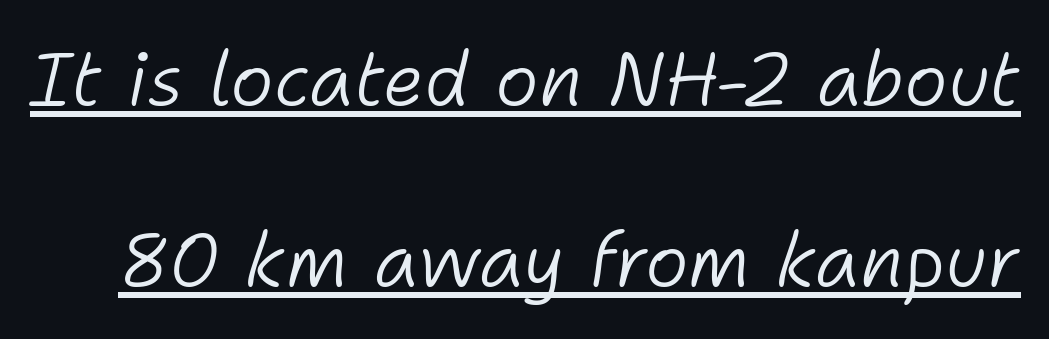
The image shows 74 px light type, italic (leaning right); set loose line spacing (2.44x), normal letter spacing, underlined; low stroke contrast and a medium x-height.
